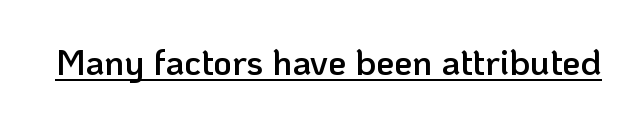
{"serif": "no", "italic": "no", "bold": "semi", "weight": "semibold", "width": "normal", "stroke_contrast": "low", "x_height": "medium", "monospaced": "no", "underline": "yes", "letter_spacing": "normal", "letter_spacing_em": 0.0, "glyph_px": 36}
